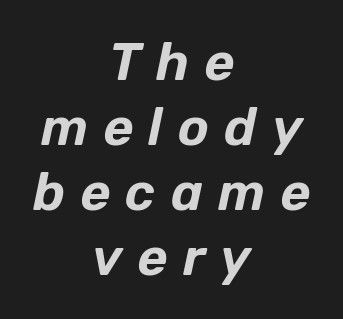
Casual observation: everything's sitting right in the middle. Words appear elongated and porous because spacing is wide. There's an unmistakable incline to the writing here. The foot of each line stays bare and open. The designer left line spacing at the default. A typesetter would call this proportional, since set widths differ per character.
